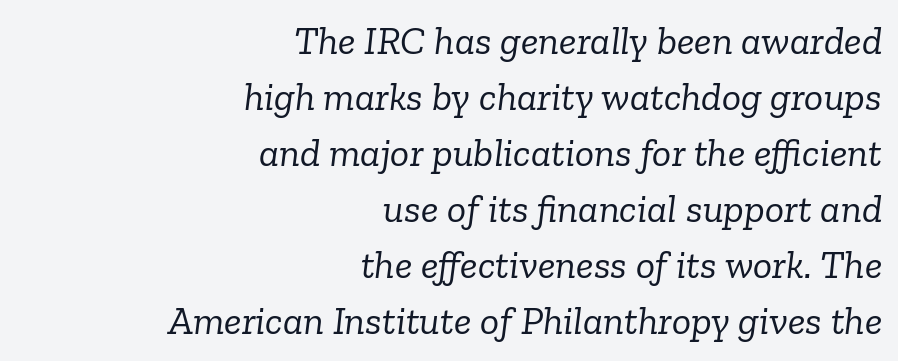
The image shows 40 px light serif type, italic (leaning right); set right-aligned, normal line spacing (1.4x), normal letter spacing, not underlined; low stroke contrast and a medium x-height.
